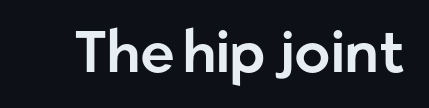
The image shows 59 px sans-serif type, upright; set normal letter spacing, not underlined; low stroke contrast and a medium x-height.
